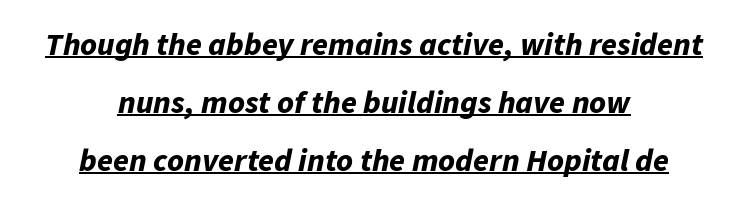
{"italic": "yes", "lean": "right", "slant_degrees": 11, "bold": "yes", "weight": "bold", "width": "normal", "stroke_contrast": "low", "x_height": "medium", "monospaced": "no", "underline": "yes", "align": "center", "line_spacing_ratio": 1.81, "letter_spacing": "normal", "letter_spacing_em": 0.0, "glyph_px": 32}
